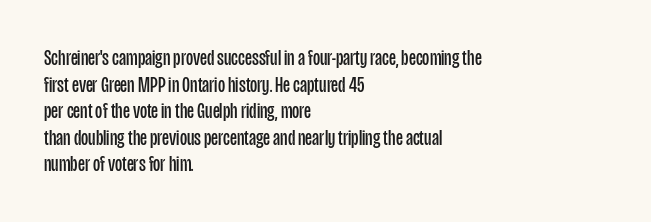
Q: Is the text bold? A: No.
Q: Is the text italic (slanted)? A: No, it is upright.
Q: Is the text underlined? A: No.
Q: How is the paragraph aligned? A: Left-aligned.
Q: Is the spacing between letters normal or unusually wide? A: Normal.
